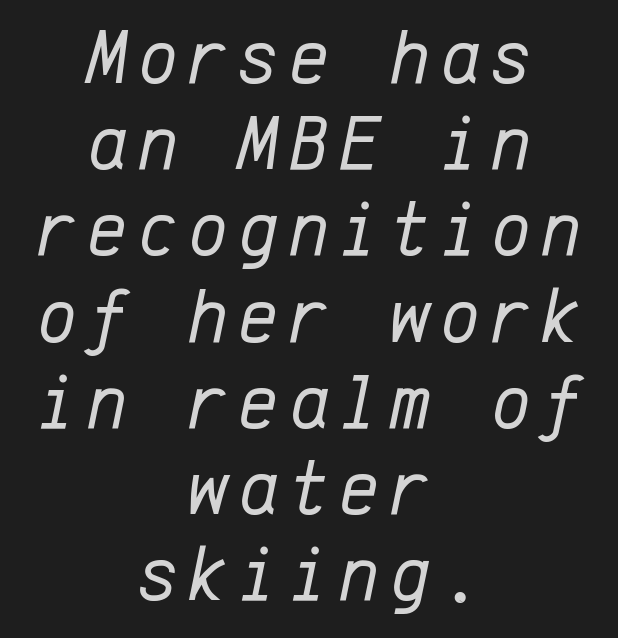
The image shows 77 px regular-weight type, italic (leaning right), monospaced; set centered, tight line spacing (1.12x), not underlined; low stroke contrast and a medium x-height.
